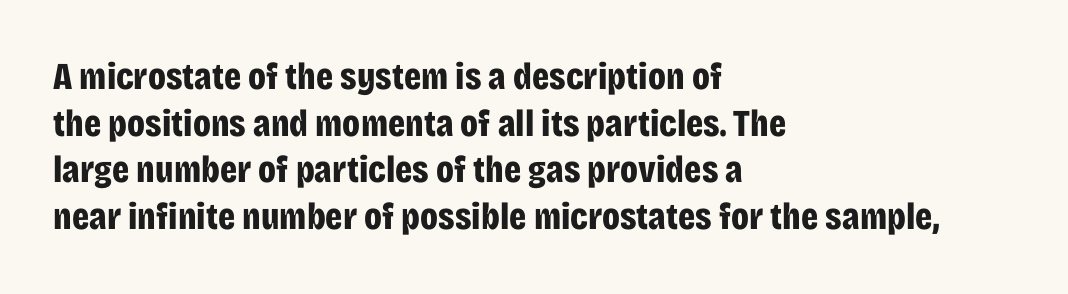
The image shows 38 px bold, condensed sans-serif type, upright; set left-aligned, line spacing 1.23x, normal letter spacing, not underlined; low stroke contrast and a large x-height.
